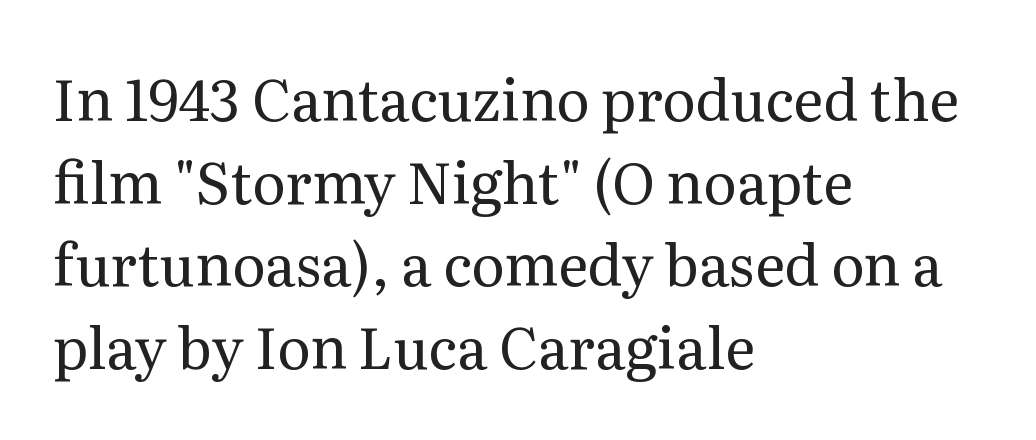
Normally led — the rows are evenly, conventionally spaced. The rendering uses natural spacing where letterforms have individual widths. Style check: upright. Stem width sits at or under what a default text font uses.
